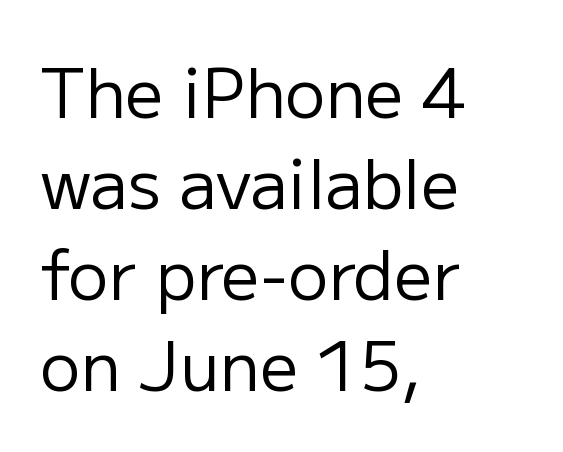
The image shows 67 px regular-weight sans-serif type, upright; set left-aligned, normal line spacing (1.36x), normal letter spacing, not underlined; low stroke contrast and a medium x-height.
